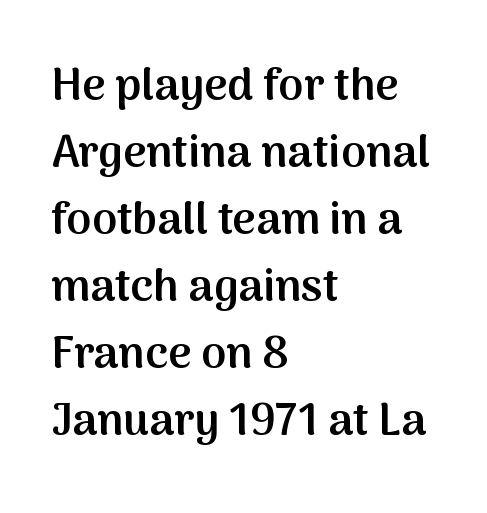
Look at the tracking — it's just the regular setting, nothing added. The lines are quadded left. The space between consecutive lines is moderate. Just letters on the line, the space beneath them empty.
